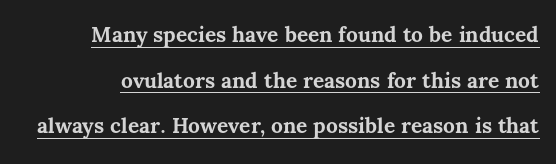
These lines keep a tight, regular rhythm from letter to letter. Notice how a bar underscores the lettering throughout. You'd pick this weight for a headline — it's a proper bold. The typography opts for an upright posture over an oblique one. Interline gaps are noticeably wide in this sample.
